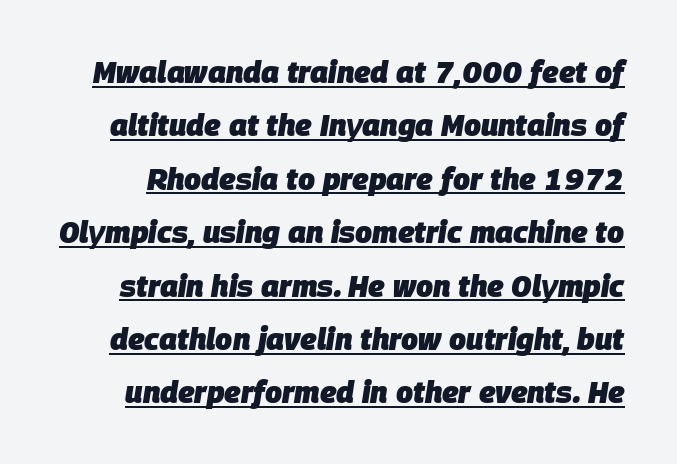
Q: Is the text bold? A: Yes.
Q: Is the text italic (slanted)? A: Yes, it leans right by about 9 degrees.
Q: Is the text underlined? A: Yes.
Q: Is the spacing between letters normal or unusually wide? A: Normal.
Q: Width (condensed, normal, or wide)? A: Normal.
Q: Stroke contrast? A: Low.
Q: x-height? A: Large.
Q: Monospaced? A: No.
